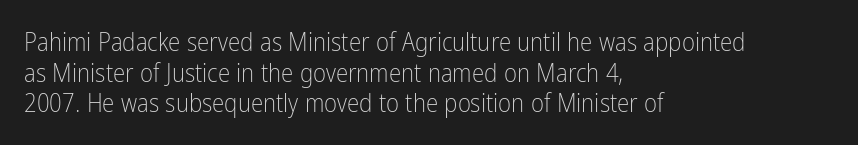
The image shows 25 px text type, upright; set left-aligned, line spacing 1.23x, normal letter spacing, not underlined.
